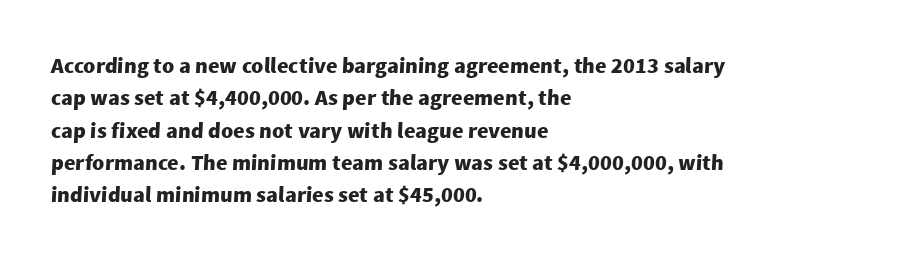
Q: Is the text bold? A: Yes.
Q: Is the text underlined? A: No.
Q: How is the paragraph aligned? A: Left-aligned.
Q: Is the spacing between letters normal or unusually wide? A: Normal.
Q: Is the spacing between lines tight, normal or loose? A: Normal.
